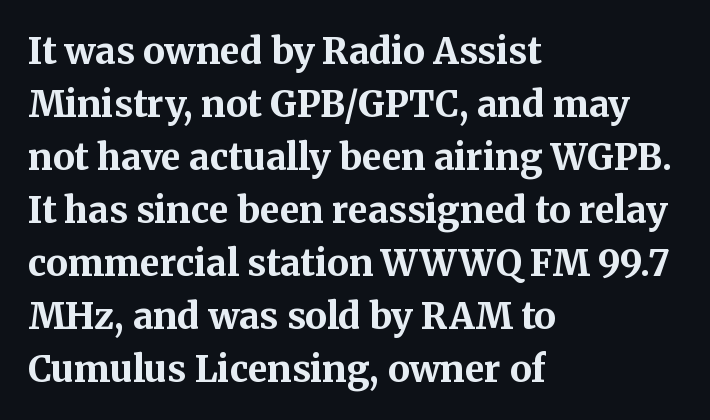
Q: Is the text bold? A: Yes.
Q: Is the text italic (slanted)? A: No, it is upright.
Q: Is the typeface a serif or a sans-serif typeface? A: Serif.
Q: Is the text underlined? A: No.
Q: How is the paragraph aligned? A: Left-aligned.
Q: Is the spacing between letters normal or unusually wide? A: Normal.
Q: Is the spacing between lines tight, normal or loose? A: Normal.
Q: Width (condensed, normal, or wide)? A: Normal.
Q: Stroke contrast? A: Medium.
Q: x-height? A: Medium.
Q: Monospaced? A: No.
